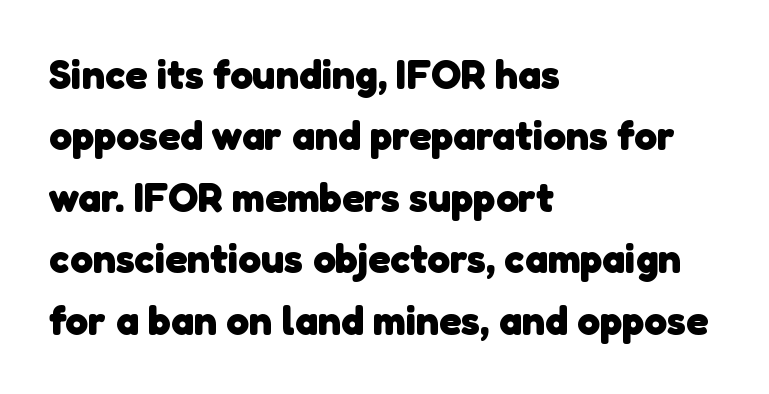
The passage shown is typeset with a sans-serif family. Horizontal alignment here is leftward, the default for most running prose. Baseline-to-baseline distance is the conventional proportion of letter height. Letter spacing: default.
